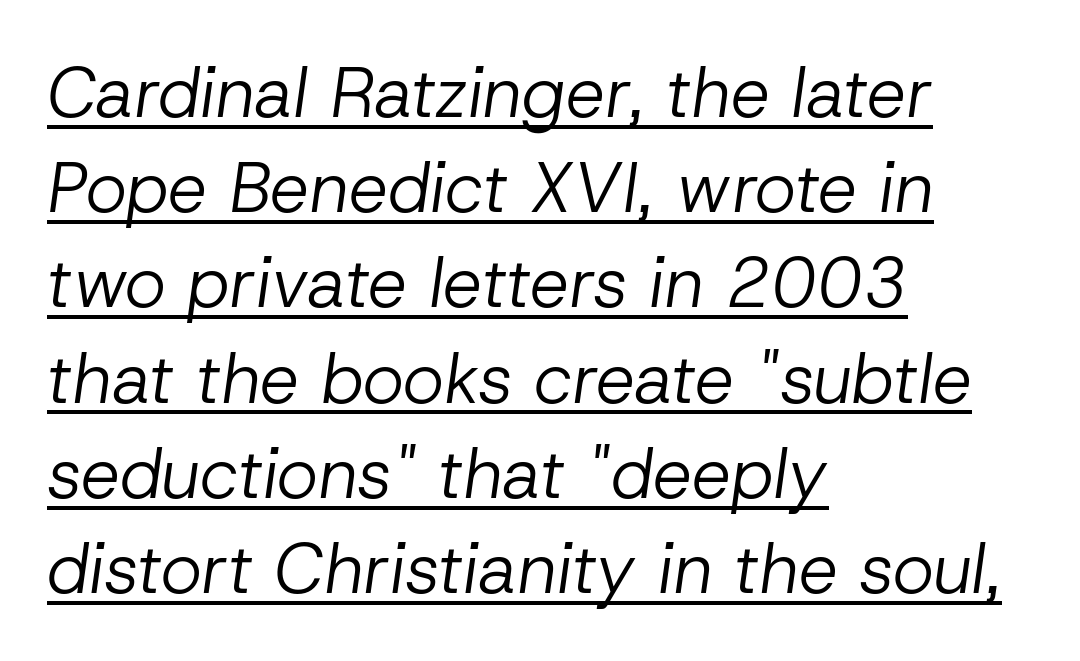
Descenders here cross a horizontal rule under the line. Counters stay open thanks to moderate or lighter strokes. An italicized treatment has been applied to the whole sample. Horizontally, the lines are justified to the leading edge only.
